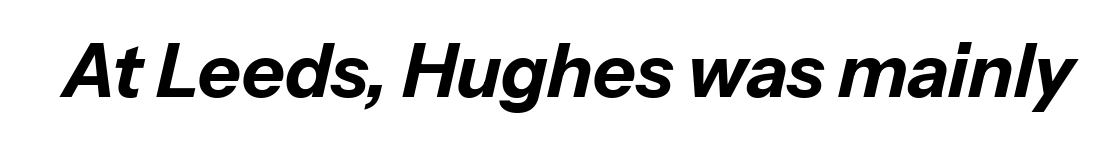
Each row of text sits above clean, open space. This sample has the flowing, uneven cadence of proportional lettering. The whole block is typeset with a tilt. Heavy, bold letterforms. Here the glyphs are tracked normally, forming tight word shapes.
